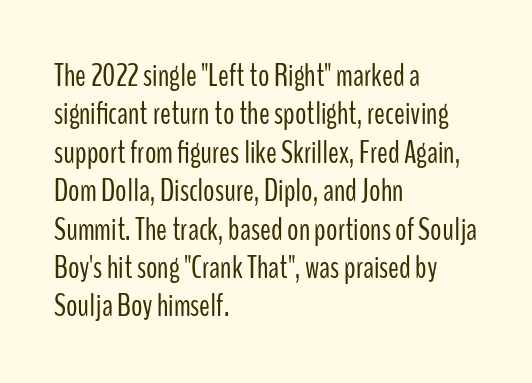
The image shows 32 px light, condensed sans-serif type, upright; set left-aligned, line spacing 1.2x, normal letter spacing, not underlined; low stroke contrast and a medium x-height.
